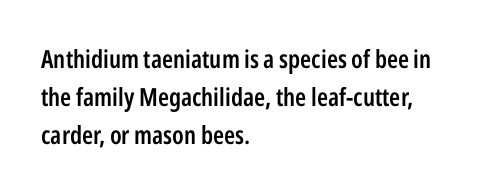
A roman cut, with each character standing at attention. The type is set solid horizontally, with unmodified tracking. These lines stack with their left ends in a neat column. Each glyph is drawn with semibold strokes, heavier than normal yet not fully bold.
